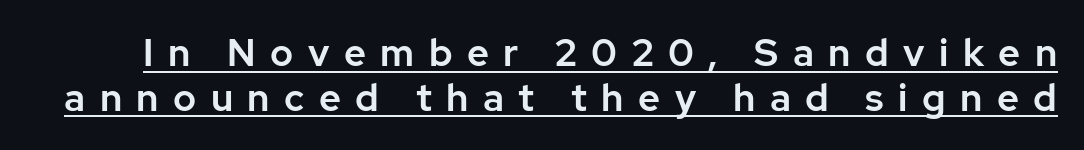
What stands out about the letter spacing? Its width — letters are far apart. Looks like someone drew a line under every word here. Note the varied advance widths — an 'i' is clearly narrower than an 'm'. This is the regular roman posture of the typeface.
